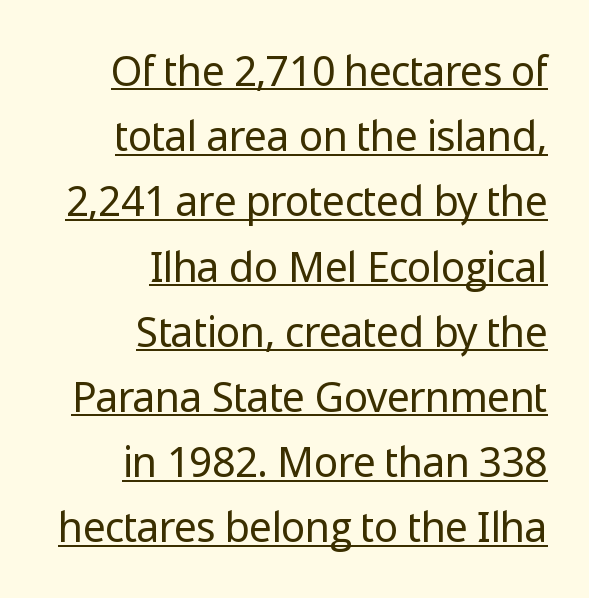
The image shows 41 px regular-weight sans-serif type, upright; set right-aligned, normal line spacing (1.59x), normal letter spacing, underlined; low stroke contrast and a medium x-height.
